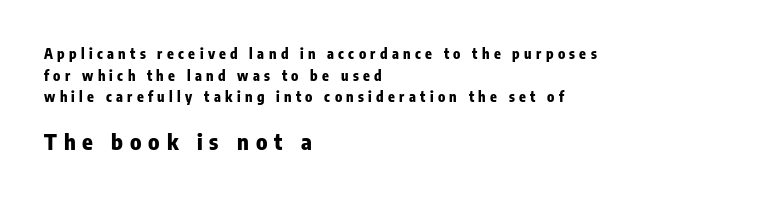
Q: Is the text bold? A: Yes.
Q: Is the text italic (slanted)? A: No, it is upright.
Q: Is the text underlined? A: No.
Q: How is the paragraph aligned? A: Left-aligned.
Q: Is the spacing between letters normal or unusually wide? A: Unusually wide.
Q: Is the spacing between lines tight, normal or loose? A: Normal.
Q: Which block of text is set in a larger size, the first (top) or the second (bottom)? A: The second (bottom) one.
